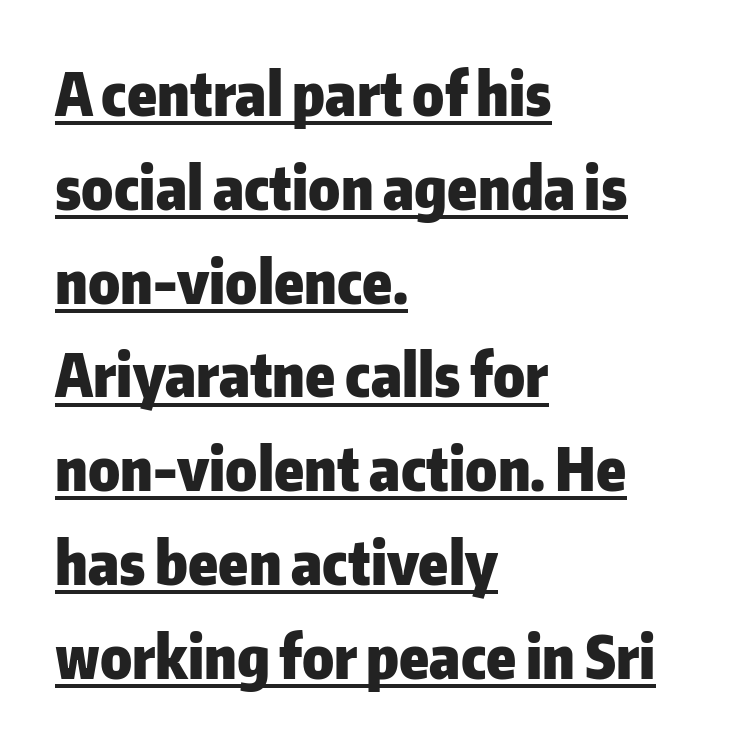
Q: Is the text bold? A: Yes.
Q: Is the text italic (slanted)? A: No, it is upright.
Q: Is the typeface a serif or a sans-serif typeface? A: Sans-serif.
Q: Is the text underlined? A: Yes.
Q: How is the paragraph aligned? A: Left-aligned.
Q: Is the spacing between letters normal or unusually wide? A: Normal.
Q: Is the spacing between lines tight, normal or loose? A: Normal.
Q: Width (condensed, normal, or wide)? A: Normal.
Q: Stroke contrast? A: Low.
Q: x-height? A: Medium.
Q: Monospaced? A: No.
